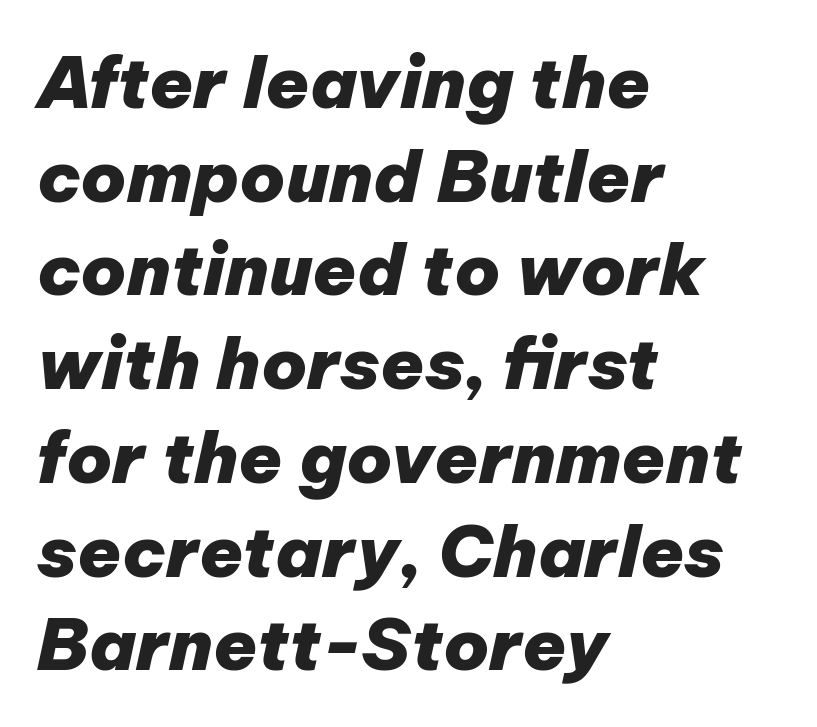
Q: Is the text bold? A: Yes.
Q: Is the text italic (slanted)? A: Yes, it leans right by about 12 degrees.
Q: Is the text underlined? A: No.
Q: How is the paragraph aligned? A: Left-aligned.
Q: Is the spacing between letters normal or unusually wide? A: Normal.
Q: Is the spacing between lines tight, normal or loose? A: Normal.
Q: Width (condensed, normal, or wide)? A: Normal.
Q: Stroke contrast? A: Low.
Q: x-height? A: Medium.
Q: Monospaced? A: No.
